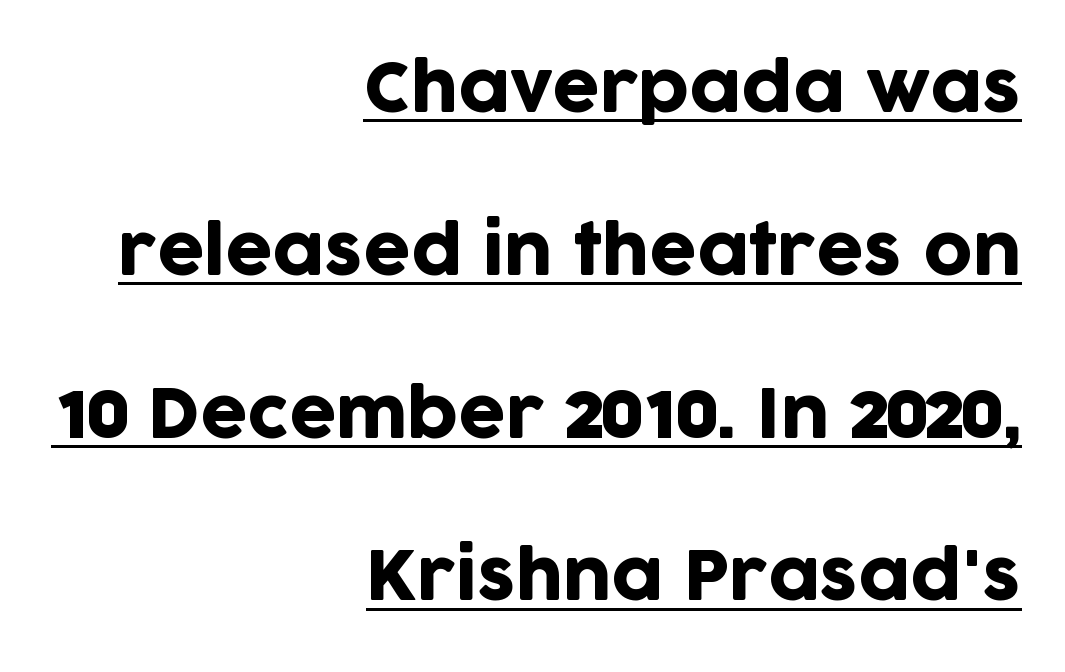
{"serif": "no", "italic": "no", "width": "normal", "stroke_contrast": "low", "x_height": "large", "monospaced": "no", "underline": "yes", "align": "right", "line_spacing": "loose", "line_spacing_ratio": 2.43, "letter_spacing": "normal", "letter_spacing_em": 0.0, "glyph_px": 67}
